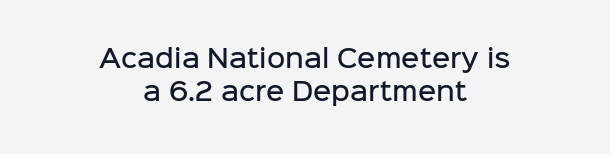
{"italic": "no", "bold": "semi", "underline": "no", "align": "center", "line_spacing": "normal", "line_spacing_ratio": 1.33, "letter_spacing": "normal", "letter_spacing_em": 0.0, "glyph_px": 25}
